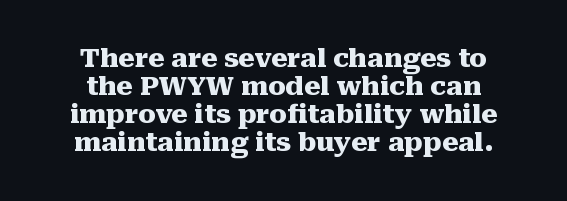
Q: Is the text bold? A: Yes.
Q: Is the text italic (slanted)? A: No, it is upright.
Q: Is the text underlined? A: No.
Q: How is the paragraph aligned? A: Centered.
Q: Is the spacing between letters normal or unusually wide? A: Normal.
Q: Is the spacing between lines tight, normal or loose? A: Tight.
